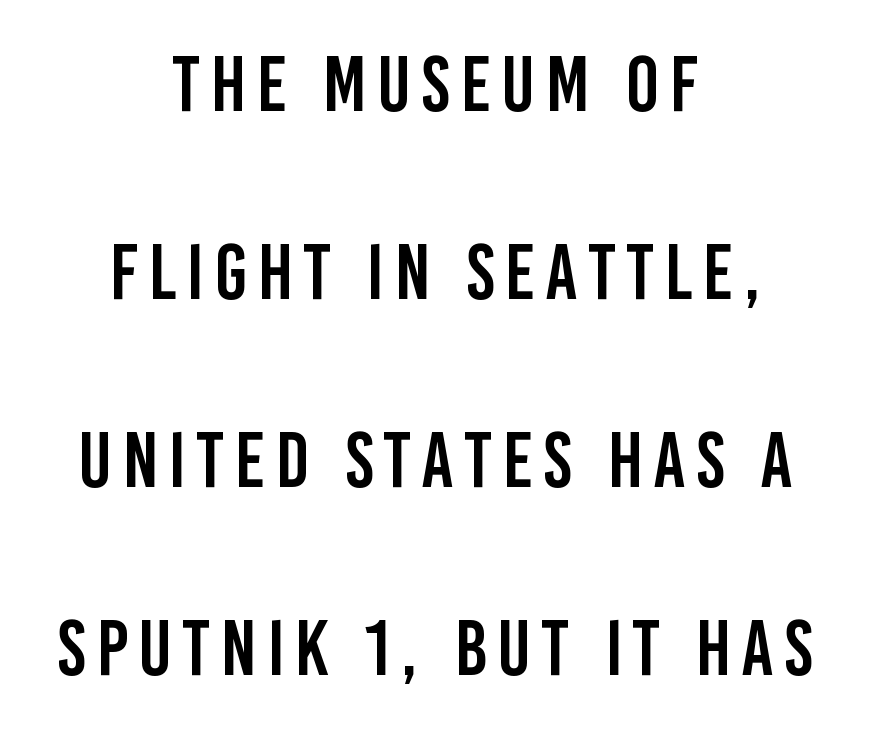
The image shows 79 px condensed sans-serif type, upright; set centered, loose line spacing (2.38x), not underlined; low stroke contrast and a large x-height.
